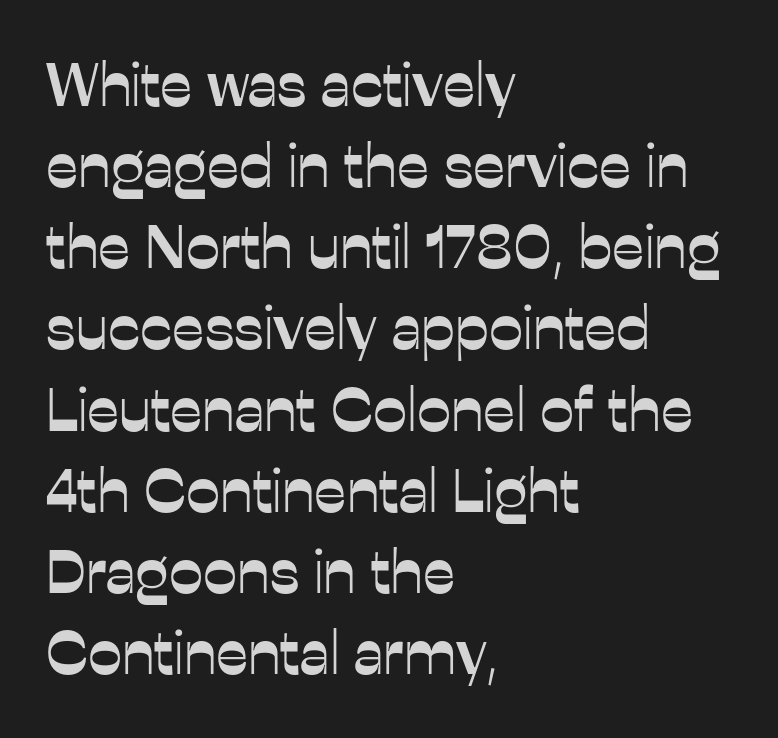
Standard letterfit; no display-style spreading of the glyphs. Nobody drew a line under any word here. The letters carry no serifs — their stems end cleanly without finishing strokes. Notice how descenders clear the ascenders below comfortably — that's standard leading. Posture: upright roman.
